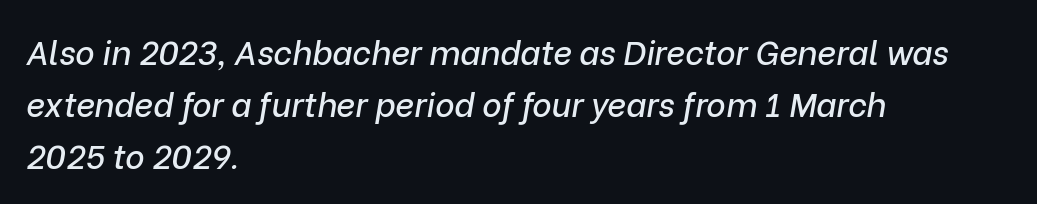
{"italic": "yes", "lean": "right", "slant_degrees": 9, "width": "normal", "stroke_contrast": "low", "x_height": "medium", "monospaced": "no", "underline": "no", "align": "left", "line_spacing": "normal", "line_spacing_ratio": 1.58, "letter_spacing": "normal", "letter_spacing_em": 0.0, "glyph_px": 33}
